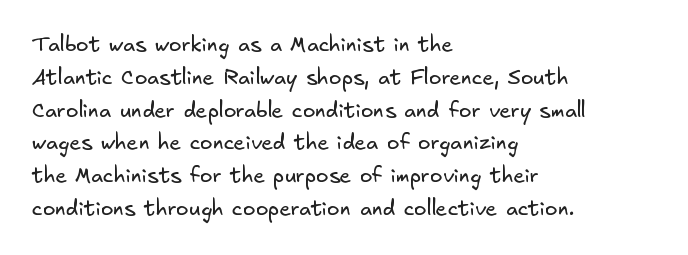
Q: Is the text bold? A: No.
Q: Is the text underlined? A: No.
Q: How is the paragraph aligned? A: Left-aligned.
Q: Is the spacing between letters normal or unusually wide? A: Normal.
Q: Is the spacing between lines tight, normal or loose? A: Normal.
